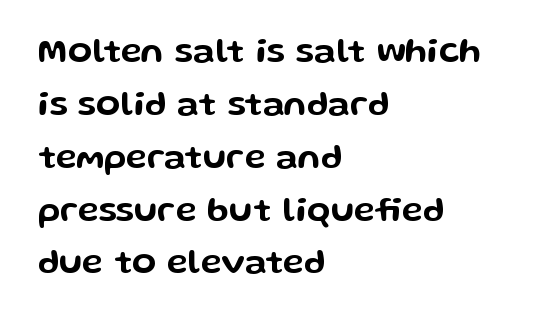
{"serif": "no", "italic": "no", "width": "wide", "stroke_contrast": "low", "x_height": "medium", "monospaced": "no", "underline": "no", "align": "left", "line_spacing": "normal", "line_spacing_ratio": 1.51, "letter_spacing": "normal", "letter_spacing_em": 0.0, "glyph_px": 35}
